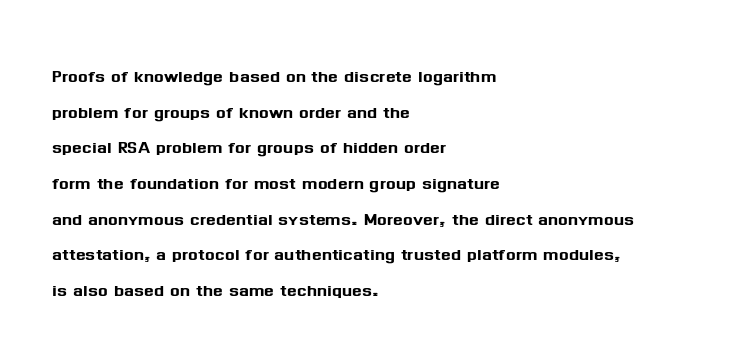
Every row of glyphs begins at an identical x-position on the left. The passage shown has conventional tracking throughout. A typesetter would mark this as roman, not italic. Letters rest on an invisible, unmarked baseline. In terms of leading, this rendering sits right in the middle.
